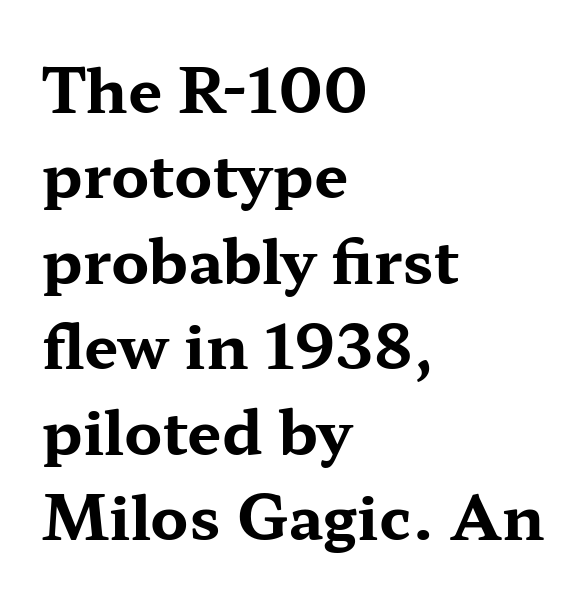
{"serif": "yes", "italic": "no", "bold": "yes", "weight": "bold", "width": "wide", "stroke_contrast": "medium", "x_height": "medium", "monospaced": "no", "underline": "no", "align": "left", "line_spacing": "normal", "line_spacing_ratio": 1.4, "letter_spacing": "normal", "letter_spacing_em": 0.0, "glyph_px": 61}
